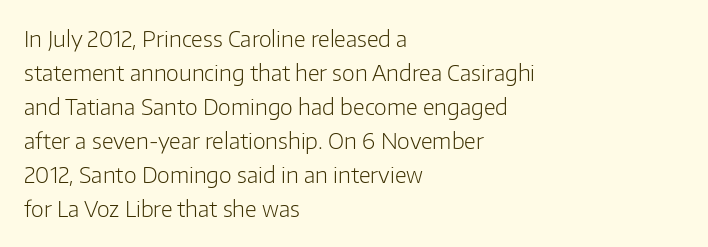
{"italic": "no", "bold": "no", "underline": "no", "align": "left", "line_spacing": "normal", "line_spacing_ratio": 1.55, "letter_spacing": "normal", "letter_spacing_em": 0.0, "glyph_px": 22}
